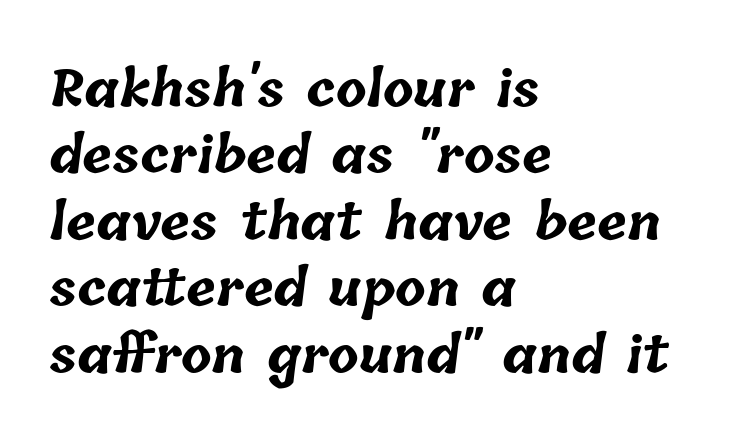
{"bold": "yes", "weight": "bold", "width": "normal", "stroke_contrast": "low", "x_height": "medium", "monospaced": "no", "underline": "no", "align": "left", "line_spacing": "normal", "line_spacing_ratio": 1.33, "letter_spacing": "normal", "letter_spacing_em": 0.0, "glyph_px": 50}
